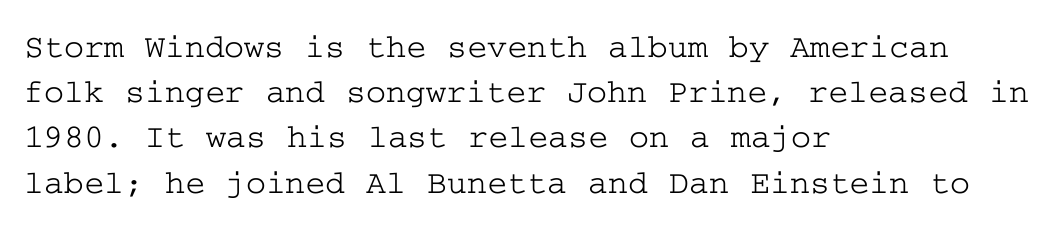
The image shows 34 px wide serif type, upright; set left-aligned, normal line spacing (1.33x), normal letter spacing, not underlined; low stroke contrast and a medium x-height.
